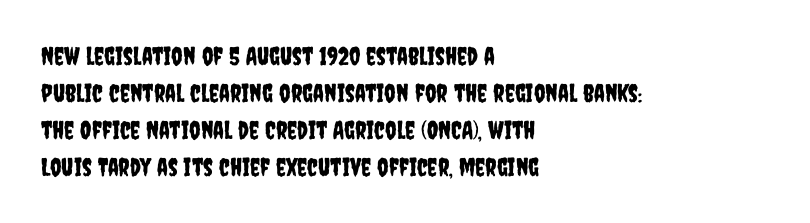
The image shows 25 px text type, upright; set left-aligned, normal line spacing (1.48x), normal letter spacing, not underlined.
